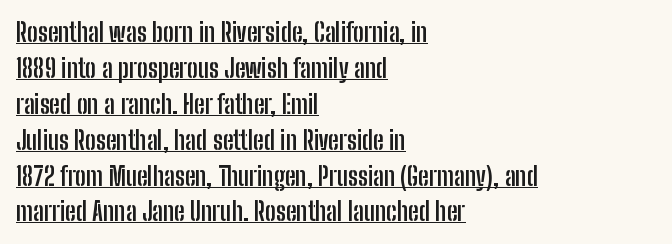
The image shows 26 px bold type, upright; set left-aligned, normal line spacing (1.38x), normal letter spacing, underlined.
